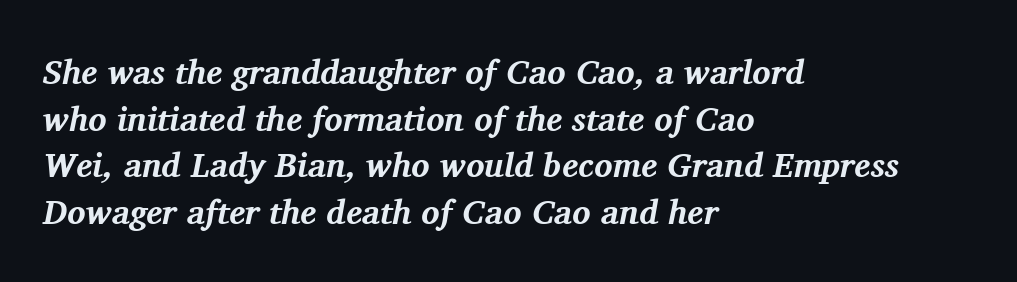
The words here are not underlined. What stands out about the letter spacing? Nothing — it is the standard amount. The letters are slanted; this is an italic face. Weight: bold.
